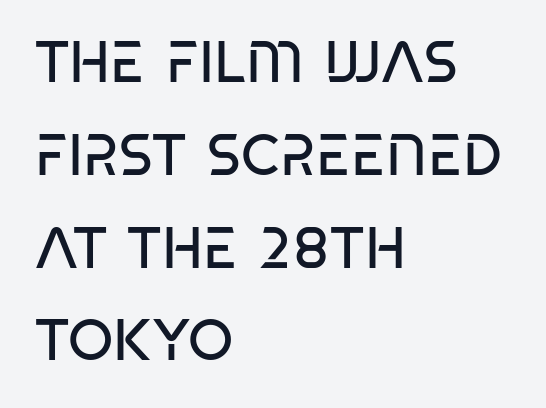
The image shows 58 px regular-weight, condensed sans-serif type, upright; set left-aligned, normal line spacing (1.6x), normal letter spacing, not underlined; low stroke contrast and a large x-height.
